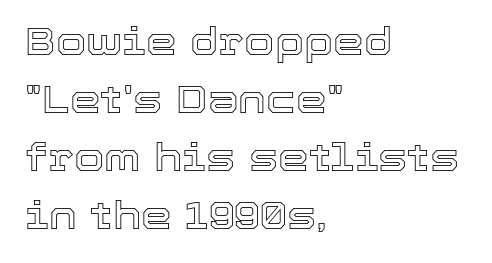
Q: Is the text italic (slanted)? A: No, it is upright.
Q: Is the text underlined? A: No.
Q: How is the paragraph aligned? A: Left-aligned.
Q: Is the spacing between letters normal or unusually wide? A: Normal.
Q: Is the spacing between lines tight, normal or loose? A: Normal.
Q: Width (condensed, normal, or wide)? A: Normal.
Q: x-height? A: Medium.
Q: Monospaced? A: No.
